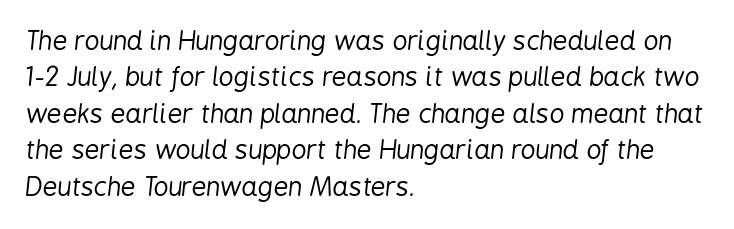
Caption: face not bold, strokes unweighted. This block has exactly the height ordinary leading produces. A classic flush-left, rag-right setting is used for this passage. Any mark beneath the type? The region is blank. This is oblique type, the kind used for emphasis or titles. Nothing unusual about the tracking: characters are spaced as the font intends.
